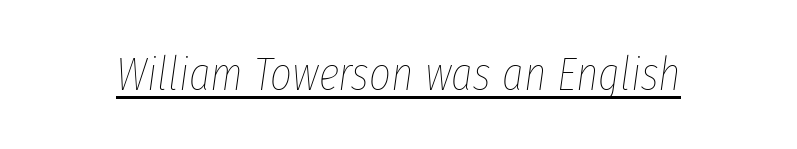
The image shows 47 px thin, condensed type, italic (leaning right); set normal letter spacing, underlined; low stroke contrast and a medium x-height.
